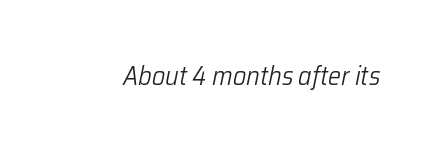
Caption: standard tracking, unaltered. Italic: yes, the glyphs are oblique. Ink coverage per letter is moderate at most. No word sits above an underline.
